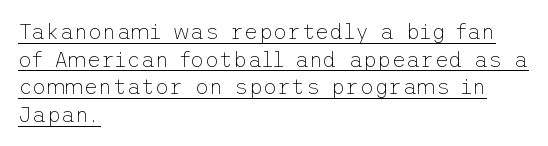
{"italic": "no", "bold": "no", "underline": "yes", "align": "left", "line_spacing": "normal", "line_spacing_ratio": 1.26, "letter_spacing": "normal", "letter_spacing_em": 0.0, "glyph_px": 22}
